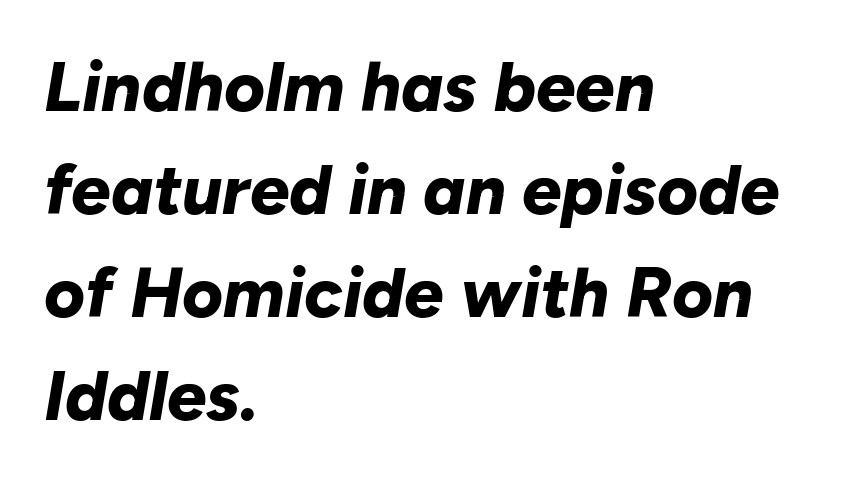
The image shows 70 px bold type, italic (leaning right); set left-aligned, normal line spacing (1.47x), normal letter spacing, not underlined; low stroke contrast and a medium x-height.
